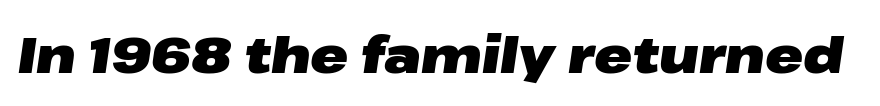
Q: Is the text bold? A: Yes.
Q: Is the text italic (slanted)? A: Yes, it leans right by about 8 degrees.
Q: Is the text underlined? A: No.
Q: Is the spacing between letters normal or unusually wide? A: Normal.
Q: Width (condensed, normal, or wide)? A: Wide.
Q: Stroke contrast? A: Low.
Q: x-height? A: Medium.
Q: Monospaced? A: No.
